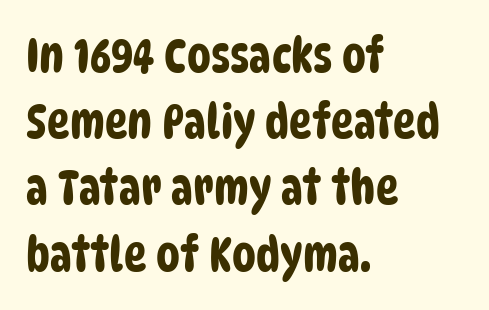
{"serif": "no", "width": "condensed", "stroke_contrast": "low", "x_height": "large", "monospaced": "no", "underline": "no", "align": "left", "line_spacing": "normal", "line_spacing_ratio": 1.38, "letter_spacing": "normal", "letter_spacing_em": 0.0, "glyph_px": 48}
